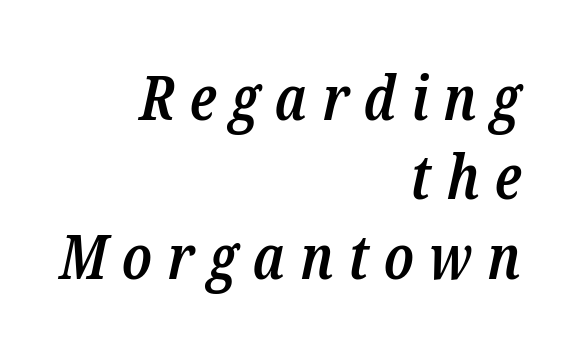
Q: Is the text bold? A: Semi-bold.
Q: Is the text italic (slanted)? A: Yes, it leans right by about 12 degrees.
Q: Is the typeface a serif or a sans-serif typeface? A: Serif.
Q: Is the text underlined? A: No.
Q: How is the paragraph aligned? A: Right-aligned.
Q: Is the spacing between letters normal or unusually wide? A: Unusually wide.
Q: Is the spacing between lines tight, normal or loose? A: Normal.
Q: Width (condensed, normal, or wide)? A: Condensed.
Q: Stroke contrast? A: Low.
Q: x-height? A: Medium.
Q: Monospaced? A: No.
